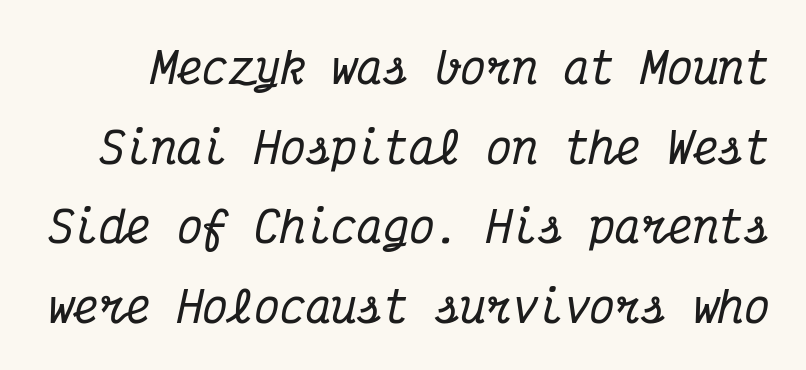
The passage shown is typed in a monospace face where columns stay perfectly aligned. Students, note that the glyphs here touch the page at normal intervals. The passage shown is typeset with a serif family. A typesetter would mark this as italic.
